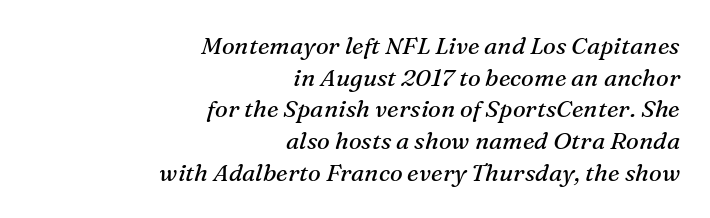
Q: Is the text bold? A: No.
Q: Is the text italic (slanted)? A: Yes, it leans right by about 16 degrees.
Q: Is the text underlined? A: No.
Q: How is the paragraph aligned? A: Right-aligned.
Q: Is the spacing between letters normal or unusually wide? A: Normal.
Q: Is the spacing between lines tight, normal or loose? A: Normal.
